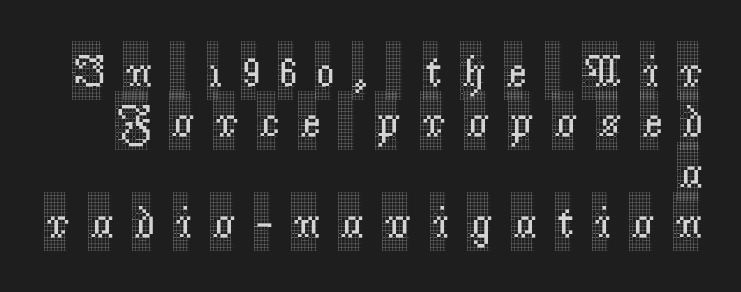
Clear beneath every line of the passage. These lines are rendered in a variable-pitch font. I'd call this a serif setting — the letters wear small feet. Horizontal bands of white between lines are thin slivers. The setting favours the right margin, as signatures and pull-quotes sometimes do. This rendering widens character spacing well past its baseline value.
